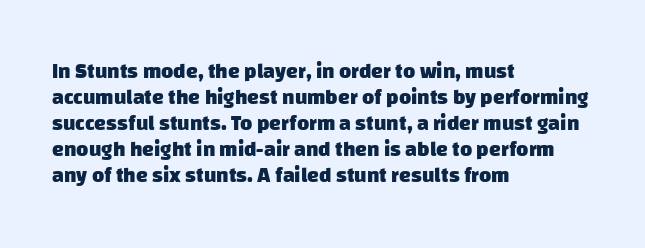
Q: Is the text bold? A: Yes.
Q: Is the text underlined? A: No.
Q: How is the paragraph aligned? A: Left-aligned.
Q: Is the spacing between letters normal or unusually wide? A: Normal.
